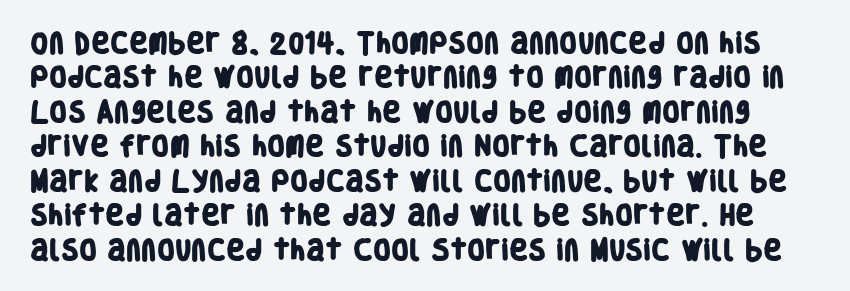
The image shows 23 px bold type; set normal line spacing (1.5x), normal letter spacing, not underlined.
